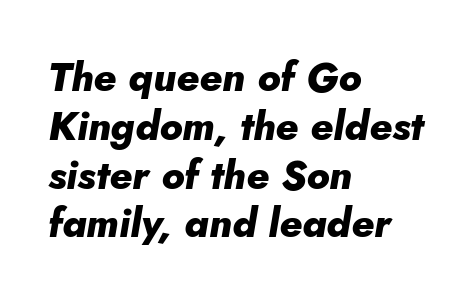
Q: Is the text bold? A: Yes.
Q: Is the text italic (slanted)? A: Yes, it leans right by about 10 degrees.
Q: Is the text underlined? A: No.
Q: How is the paragraph aligned? A: Left-aligned.
Q: Is the spacing between letters normal or unusually wide? A: Normal.
Q: Width (condensed, normal, or wide)? A: Normal.
Q: Stroke contrast? A: Low.
Q: x-height? A: Small.
Q: Monospaced? A: No.
